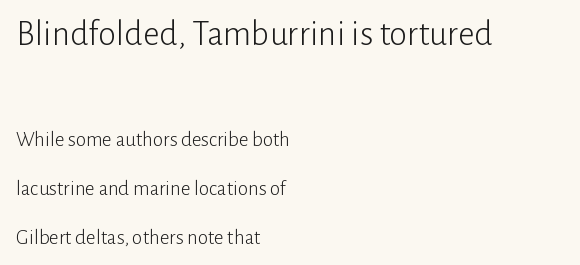
Lines of text with bare space underneath. This is roman type, the default non-slanted kind. Spacing verdict: proportional, widths tailored to each character. Is the block centered? No — it sits flush against the left margin.
